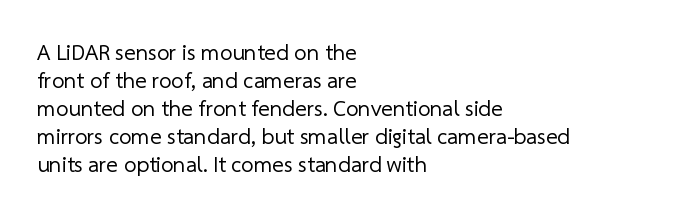
Q: Is the text bold? A: No.
Q: Is the text underlined? A: No.
Q: How is the paragraph aligned? A: Left-aligned.
Q: Is the spacing between letters normal or unusually wide? A: Normal.
Q: Is the spacing between lines tight, normal or loose? A: Normal.
